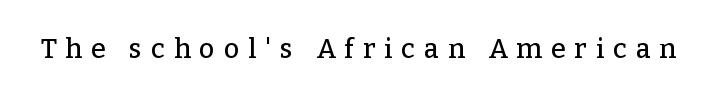
Lines of text with bare space underneath. Honestly, the letter spacing is so wide it's the main thing you notice. The letters stand upright; this is a roman face.
